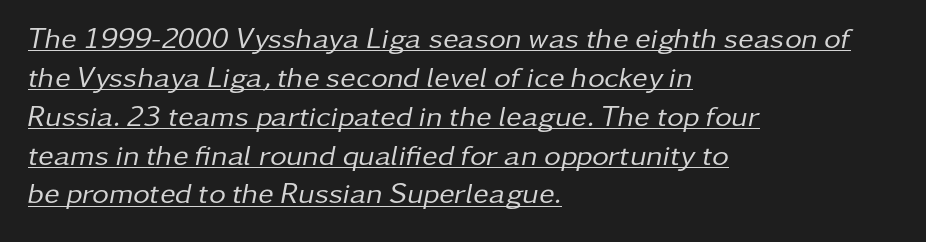
{"italic": "yes", "lean": "right", "slant_degrees": 11, "bold": "no", "weight": "regular", "width": "normal", "stroke_contrast": "low", "x_height": "medium", "monospaced": "no", "underline": "yes", "align": "left", "line_spacing": "normal", "line_spacing_ratio": 1.34, "letter_spacing": "normal", "letter_spacing_em": 0.0, "glyph_px": 29}
